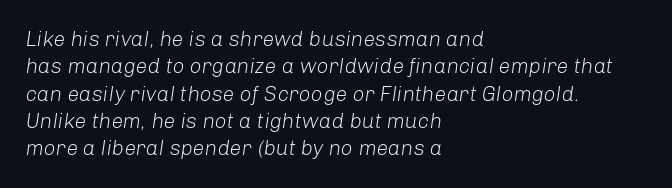
Q: Is the text bold? A: No.
Q: Is the text italic (slanted)? A: Yes, it leans right by about 8 degrees.
Q: Is the text underlined? A: No.
Q: How is the paragraph aligned? A: Left-aligned.
Q: Is the spacing between letters normal or unusually wide? A: Normal.
Q: Is the spacing between lines tight, normal or loose? A: Normal.
